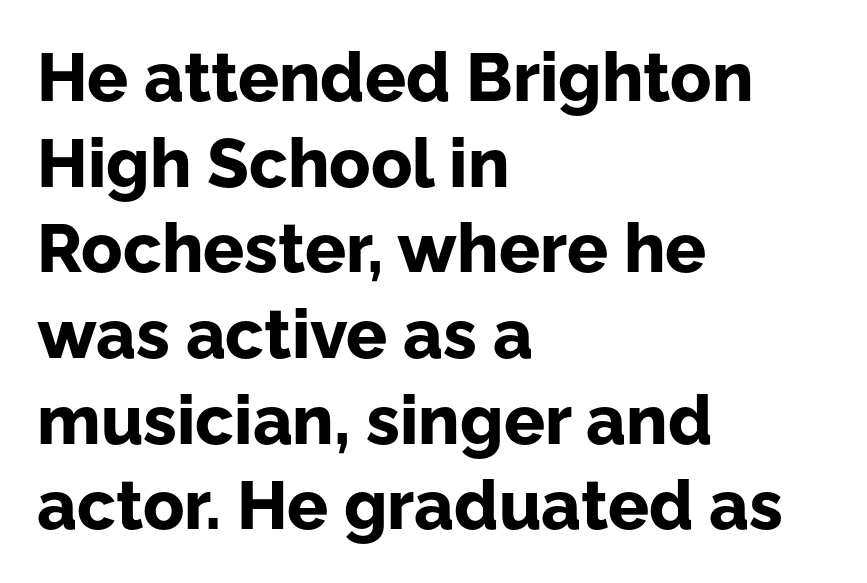
{"serif": "no", "italic": "no", "bold": "yes", "weight": "bold", "width": "normal", "stroke_contrast": "low", "x_height": "medium", "monospaced": "no", "underline": "no", "align": "left", "line_spacing": "normal", "line_spacing_ratio": 1.26, "letter_spacing": "normal", "letter_spacing_em": 0.0, "glyph_px": 68}
